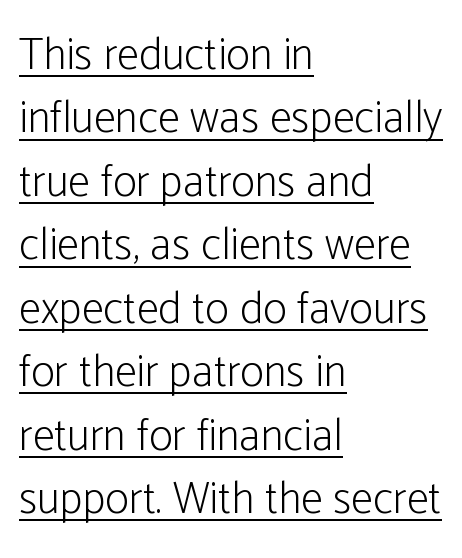
Honestly, the letter spacing is just normal — you wouldn't notice it. The letters advance in unequal steps, a hallmark of proportional type. In designer terms, the underline attribute is active on this setting. The rag falls on the right side of this text block. The letters stand upright; this is a roman face.
